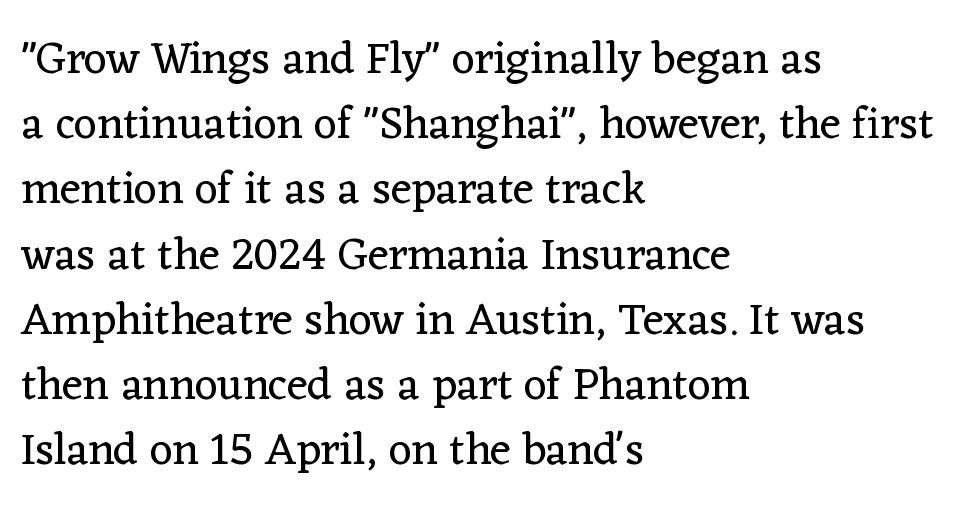
{"serif": "yes", "italic": "no", "bold": "no", "weight": "regular", "width": "normal", "stroke_contrast": "low", "x_height": "medium", "monospaced": "no", "underline": "no", "align": "left", "line_spacing": "normal", "line_spacing_ratio": 1.45, "letter_spacing": "normal", "letter_spacing_em": 0.0, "glyph_px": 45}
